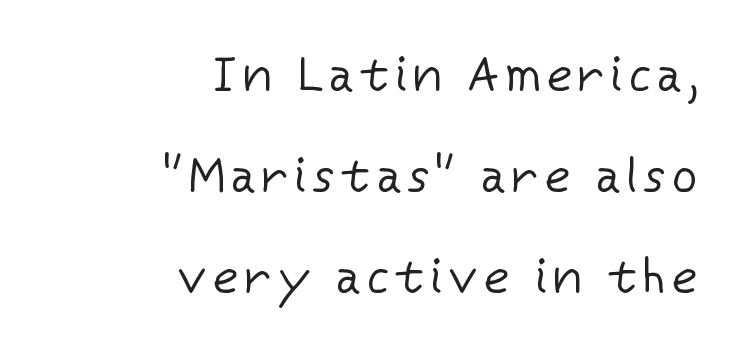
{"serif": "no", "italic": "no", "bold": "no", "weight": "regular", "width": "normal", "stroke_contrast": "low", "x_height": "medium", "monospaced": "no", "underline": "no", "align": "right", "line_spacing": "loose", "line_spacing_ratio": 2.06, "glyph_px": 49}
